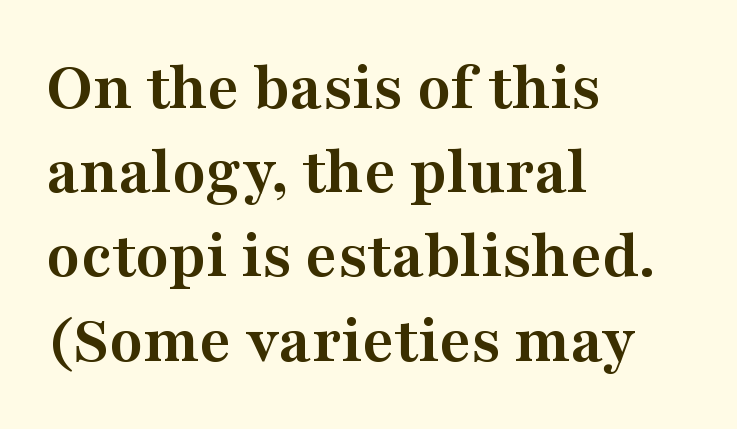
{"serif": "yes", "italic": "no", "bold": "yes", "weight": "semibold", "width": "wide", "stroke_contrast": "medium", "x_height": "medium", "monospaced": "no", "underline": "no", "align": "left", "line_spacing_ratio": 1.22, "letter_spacing": "normal", "letter_spacing_em": 0.0, "glyph_px": 69}
